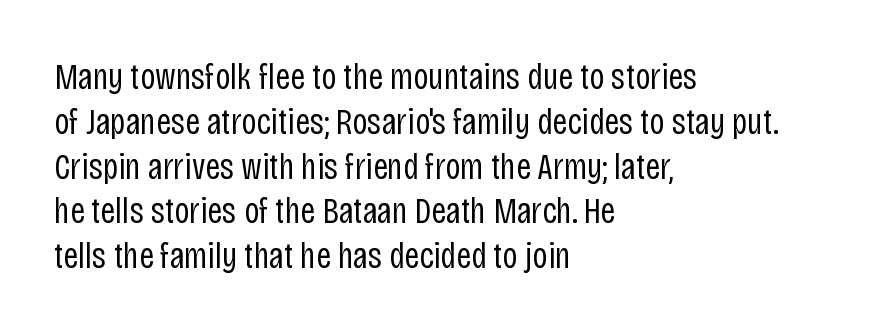
Q: Is the text bold? A: No.
Q: Is the text italic (slanted)? A: No, it is upright.
Q: Is the typeface a serif or a sans-serif typeface? A: Sans-serif.
Q: Is the text underlined? A: No.
Q: How is the paragraph aligned? A: Left-aligned.
Q: Is the spacing between letters normal or unusually wide? A: Normal.
Q: Width (condensed, normal, or wide)? A: Condensed.
Q: Stroke contrast? A: Low.
Q: x-height? A: Large.
Q: Monospaced? A: No.
